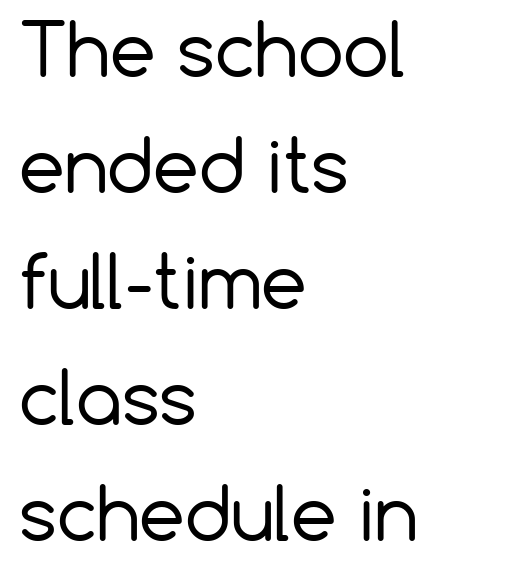
Q: Is the text bold? A: No.
Q: Is the text italic (slanted)? A: No, it is upright.
Q: Is the typeface a serif or a sans-serif typeface? A: Sans-serif.
Q: Is the text underlined? A: No.
Q: How is the paragraph aligned? A: Left-aligned.
Q: Is the spacing between letters normal or unusually wide? A: Normal.
Q: Is the spacing between lines tight, normal or loose? A: Normal.
Q: Width (condensed, normal, or wide)? A: Normal.
Q: Stroke contrast? A: Low.
Q: x-height? A: Medium.
Q: Monospaced? A: No.
